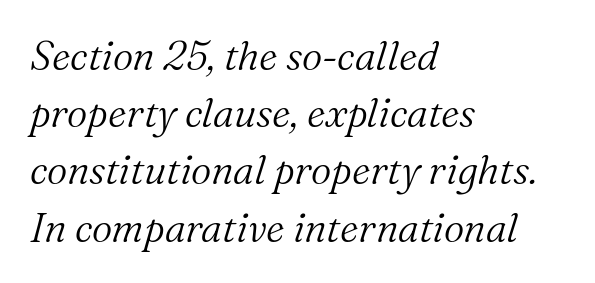
{"serif": "yes", "italic": "yes", "lean": "right", "slant_degrees": 16, "bold": "no", "weight": "light", "width": "normal", "stroke_contrast": "medium", "x_height": "medium", "monospaced": "no", "underline": "no", "align": "left", "line_spacing": "normal", "line_spacing_ratio": 1.43, "letter_spacing": "normal", "letter_spacing_em": 0.0, "glyph_px": 40}
